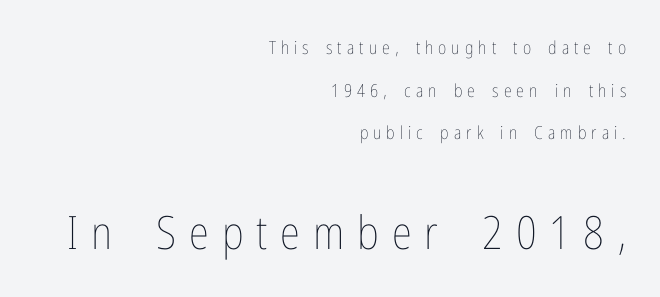
A roman cut, with each character standing at attention. The passage shown is not bold in any degree. The text block is weighted toward the right margin, trailing off unevenly leftward. You could not count columns in this text — the font is proportionally spaced.
